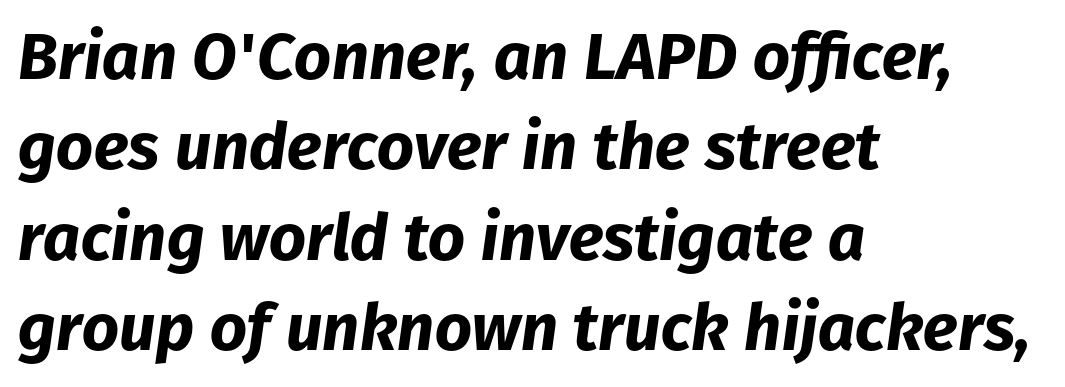
The image shows 65 px bold type, italic (leaning right); set left-aligned, normal line spacing (1.39x), normal letter spacing, not underlined; low stroke contrast and a medium x-height.
